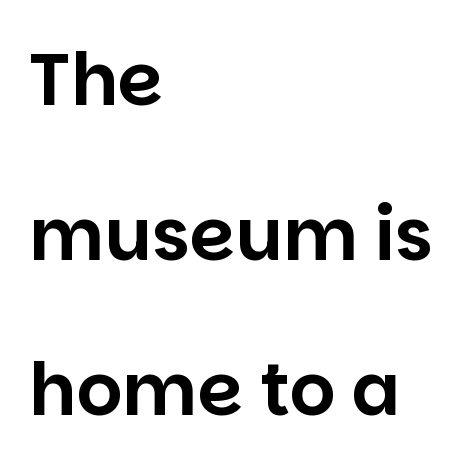
The image shows 72 px sans-serif type, upright; set left-aligned, loose line spacing (2.15x), normal letter spacing, not underlined; low stroke contrast and a large x-height.
